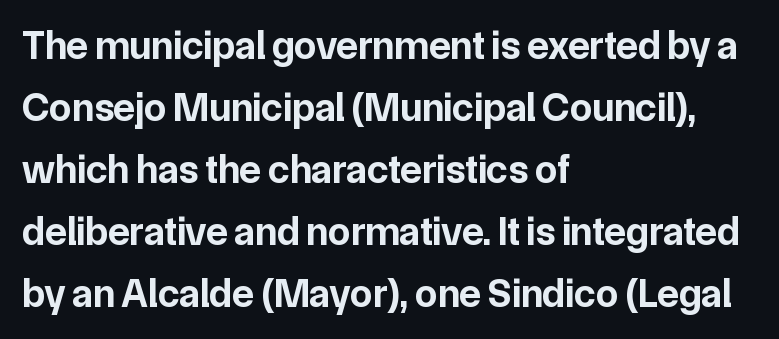
Italic? Not at all — the glyphs are vertical. What weight is shown? A full bold with thick strokes. In terms of leading, this rendering sits right in the middle. Quick note: underline off. Caption: multi-line text, flush left, ragged right. The rendering uses natural spacing where letterforms have individual widths.
